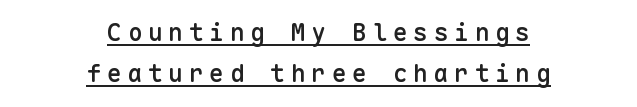
{"italic": "no", "bold": "semi", "underline": "yes", "align": "center", "line_spacing_ratio": 1.71, "letter_spacing": "wide", "letter_spacing_em": 0.25, "glyph_px": 24}
